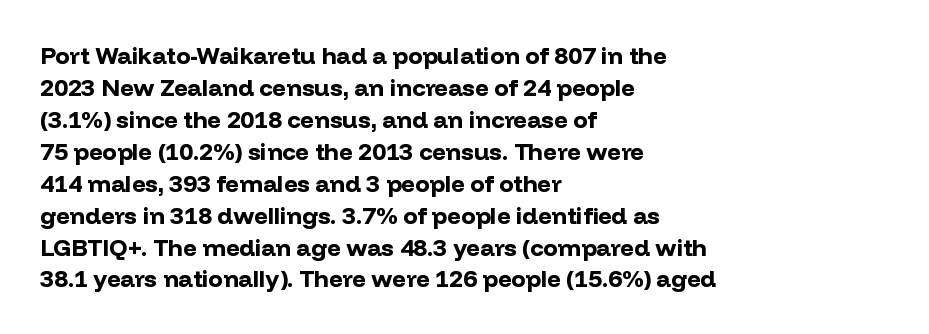
Q: Is the text bold? A: Yes.
Q: Is the text italic (slanted)? A: No, it is upright.
Q: Is the text underlined? A: No.
Q: How is the paragraph aligned? A: Left-aligned.
Q: Is the spacing between letters normal or unusually wide? A: Normal.
Q: Is the spacing between lines tight, normal or loose? A: Normal.
